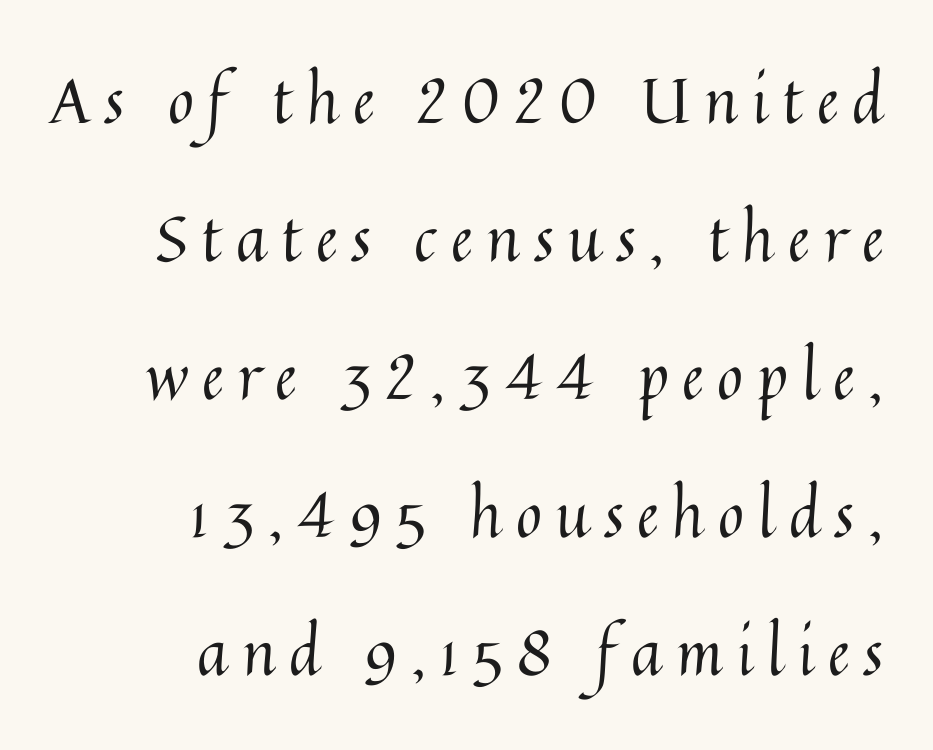
The image shows 63 px regular-weight type; set right-aligned, loose line spacing (2.19x), unusually wide letter spacing (+0.22 em), not underlined; medium stroke contrast and a medium x-height.
